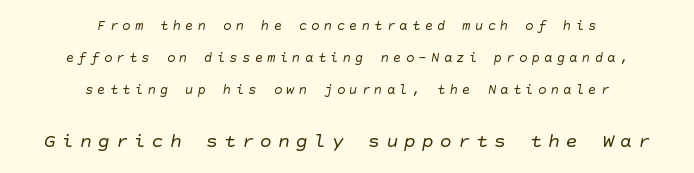
{"bold": "no", "underline": "no", "align": "center", "line_spacing": "loose", "line_spacing_ratio": 2.28, "letter_spacing": "wide", "letter_spacing_em": 0.3, "larger_block": "second", "size_ratio": 1.43, "glyph_px": 20}
